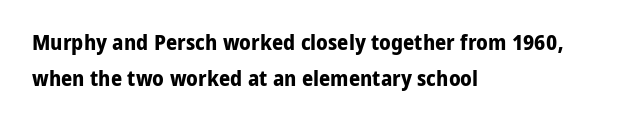
Q: Is the text bold? A: Yes.
Q: Is the text italic (slanted)? A: No, it is upright.
Q: Is the text underlined? A: No.
Q: How is the paragraph aligned? A: Left-aligned.
Q: Is the spacing between letters normal or unusually wide? A: Normal.
Q: Is the spacing between lines tight, normal or loose? A: Normal.
